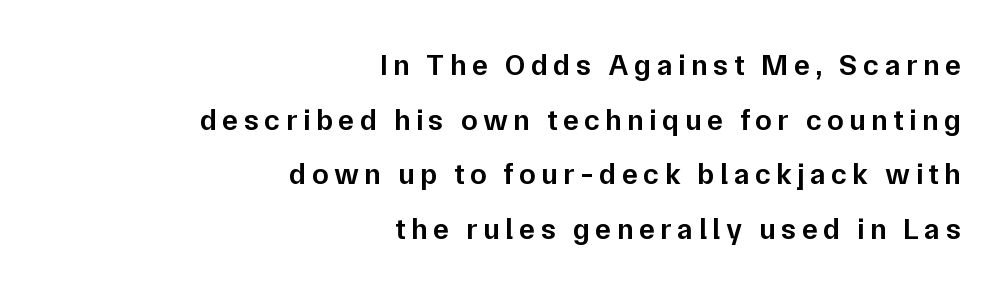
Q: Is the text bold? A: Semi-bold.
Q: Is the text italic (slanted)? A: No, it is upright.
Q: Is the typeface a serif or a sans-serif typeface? A: Sans-serif.
Q: Is the text underlined? A: No.
Q: How is the paragraph aligned? A: Right-aligned.
Q: Width (condensed, normal, or wide)? A: Normal.
Q: Stroke contrast? A: Low.
Q: x-height? A: Medium.
Q: Monospaced? A: No.
